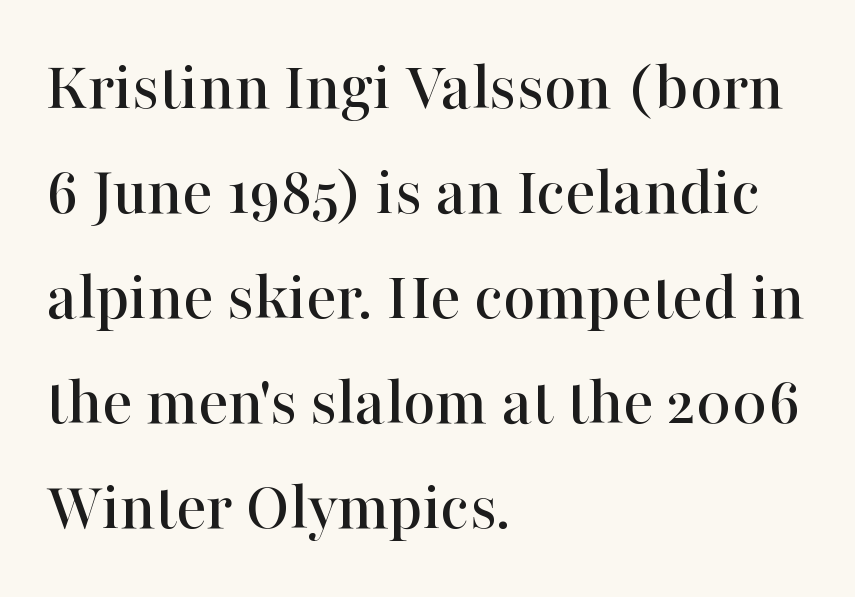
Layout note: lines flush left. Is there any slant? The stems are plumb. The gap between lines stays unmarked. Proportional: the letters do not fall into vertical columns. The face used here is rendered with its standard letterfit.
